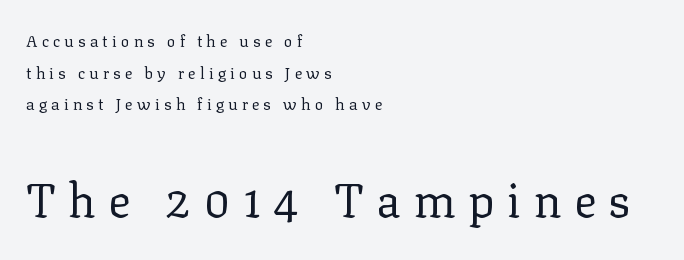
The image shows 47 px regular-weight serif type, upright; set left-aligned, loose line spacing (1.97x), unusually wide letter spacing (+0.26 em), not underlined; the second (bottom) block is 2.94x larger; low stroke contrast and a medium x-height.
